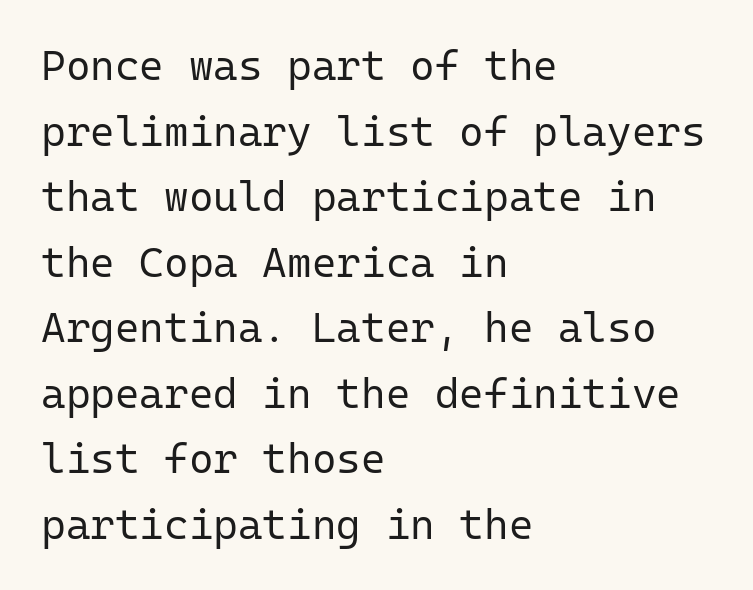
The image shows 42 px regular-weight sans-serif type, upright, monospaced; set left-aligned, normal line spacing (1.56x), normal letter spacing, not underlined; low stroke contrast and a medium x-height.
